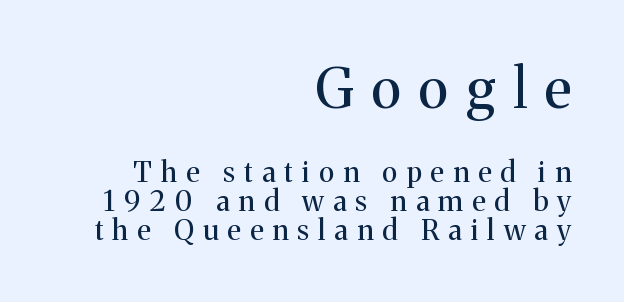
Examine the stroke ends and you'll spot serifs. Just letters on the line, the space beneath them empty. The face used here is proportionally spaced, like ordinary book or web type. These lines were composed using upright roman letters. The horizontal fit of the characters is loose and conspicuously gappy.
